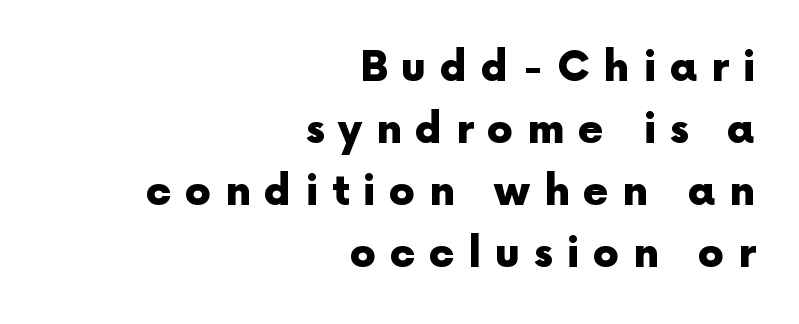
Does the leading feel generous? No, just average. The font's upright variant was chosen for this text. Between one letter and the next there's a generous, obvious gap. Look at the bottom of the vertical strokes: they stop flat, with no serifs. Looks like regular typesetting: each glyph gets only the width it needs.
